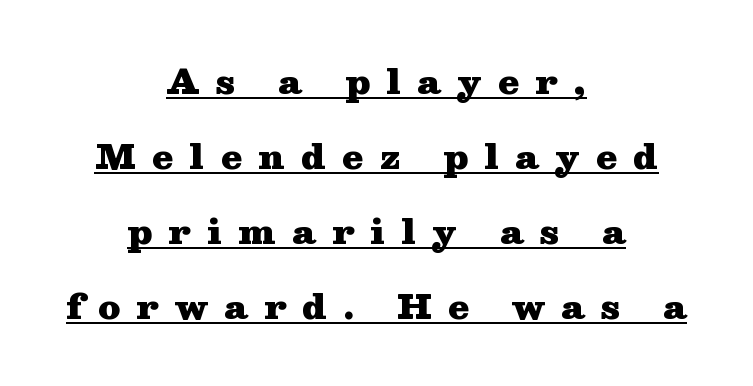
The rendering uses a large line-height, opening up the rows. Display-style spreading of the glyphs; the letterfit is very open. Every row of glyphs is offset so its center matches the block's center. You could not count columns in this text — the font is proportionally spaced. Emphasis by weight is at full strength: bold.
